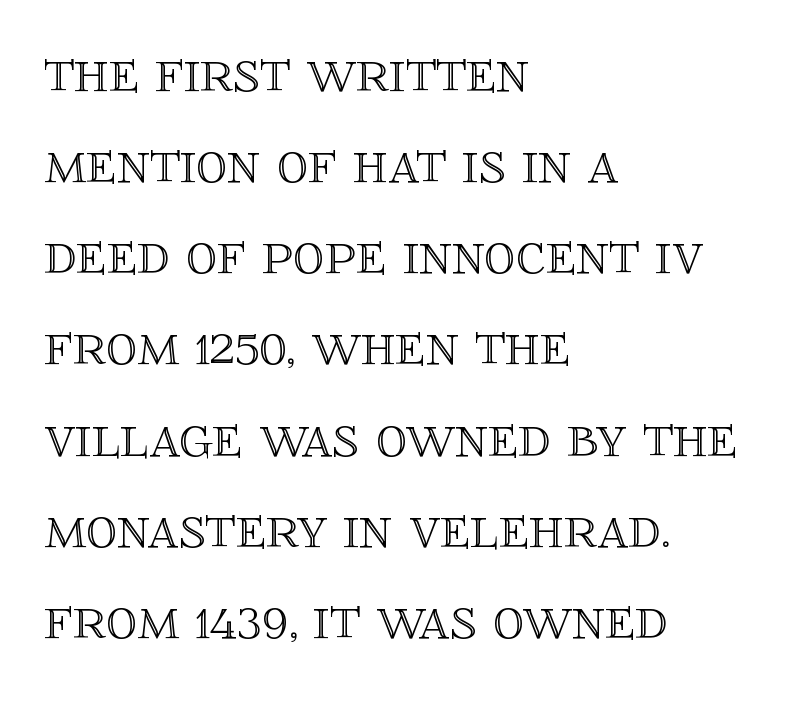
These lines keep a tight, regular rhythm from letter to letter. In terms of posture, this sample is upright. Here the designer chose a conventional face with non-uniform glyph widths. The string is rendered with underlining switched off. The leading is moderate, giving the passage an even texture.
